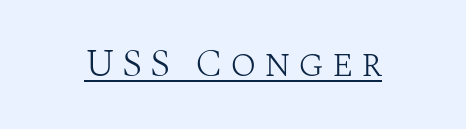
Q: Is the text bold? A: No.
Q: Is the text italic (slanted)? A: No, it is upright.
Q: Is the typeface a serif or a sans-serif typeface? A: Serif.
Q: Is the text underlined? A: Yes.
Q: How is the paragraph aligned? A: Centered.
Q: Width (condensed, normal, or wide)? A: Normal.
Q: Stroke contrast? A: Medium.
Q: x-height? A: Large.
Q: Monospaced? A: No.
